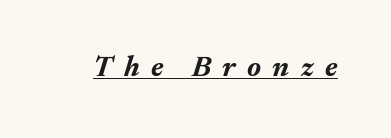
{"italic": "yes", "lean": "right", "slant_degrees": 17, "bold": "yes", "weight": "bold", "width": "normal", "stroke_contrast": "medium", "x_height": "medium", "monospaced": "no", "underline": "yes", "letter_spacing": "wide", "letter_spacing_em": 0.39, "glyph_px": 29}
